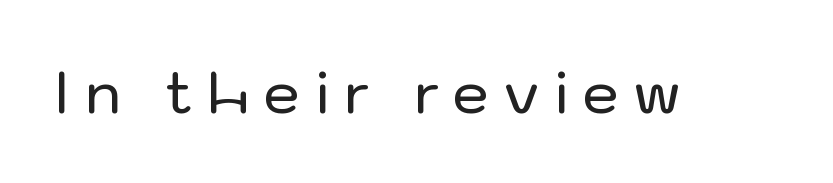
Look at the bottom of the vertical strokes: they stop flat, with no serifs. The gaps between neighbouring characters are conspicuously large. The lettering stays uniformly vertical, giving the passage a roman look. Plain, unruled lines of type. This sample has the flowing, uneven cadence of proportional lettering.
